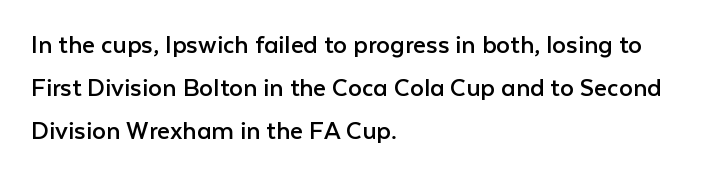
These lines were composed using upright roman letters. Stems and bowls with no extra thickness — not bold. The space between consecutive lines is moderate. What kind of face is this? One without serifs — a sans.
